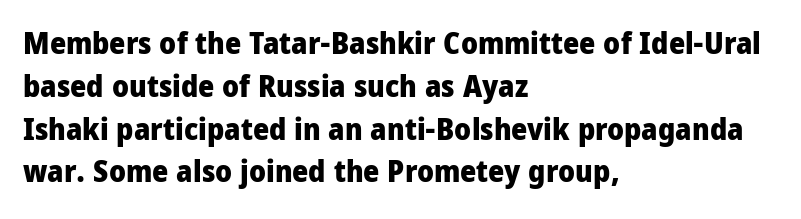
The image shows 31 px heavy, condensed sans-serif type, upright; set left-aligned, normal line spacing (1.38x), normal letter spacing, not underlined; low stroke contrast and a large x-height.
